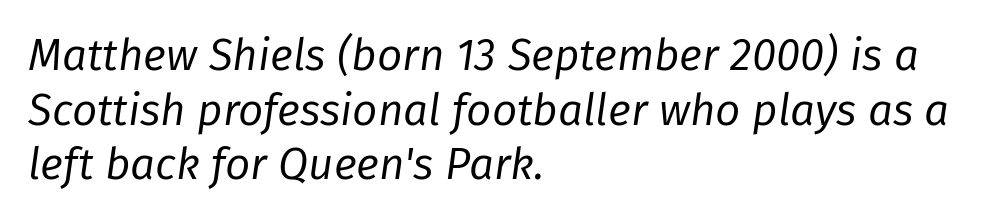
The image shows 44 px regular-weight type, italic (leaning right); set left-aligned, line spacing 1.24x, normal letter spacing, not underlined; low stroke contrast and a medium x-height.
